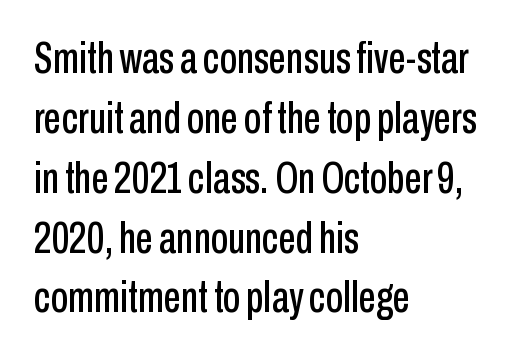
{"serif": "no", "italic": "no", "width": "condensed", "stroke_contrast": "low", "x_height": "medium", "monospaced": "no", "underline": "no", "align": "left", "line_spacing": "normal", "line_spacing_ratio": 1.36, "letter_spacing": "normal", "letter_spacing_em": 0.0, "glyph_px": 44}
